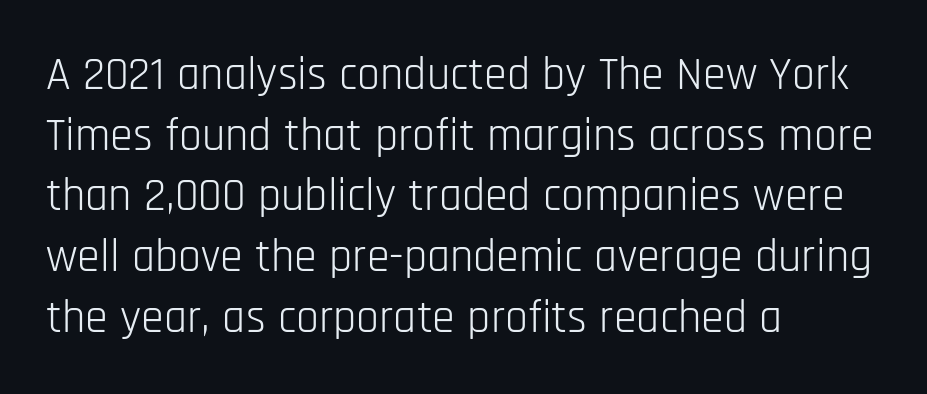
The image shows 46 px light, condensed sans-serif type, upright; set left-aligned, normal line spacing (1.32x), normal letter spacing, not underlined; low stroke contrast and a large x-height.
